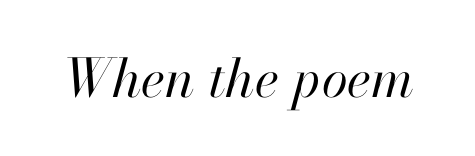
This rendering features lettering with no underline. Compared with typical body copy, the letter spacing here is the same. Proportional: the letters do not fall into vertical columns. Heaviness? Minimal to ordinary, like unemphasized prose. It's the slanting kind of type.
